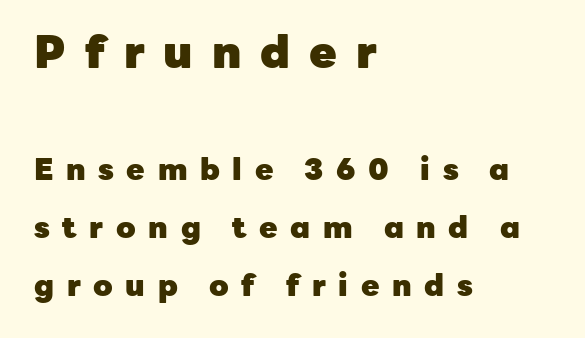
{"serif": "no", "italic": "no", "bold": "yes", "weight": "heavy", "width": "normal", "stroke_contrast": "low", "x_height": "medium", "monospaced": "no", "underline": "no", "align": "left", "line_spacing": "loose", "line_spacing_ratio": 1.93, "letter_spacing": "wide", "letter_spacing_em": 0.42, "larger_block": "first", "size_ratio": 1.5, "glyph_px": 45}
